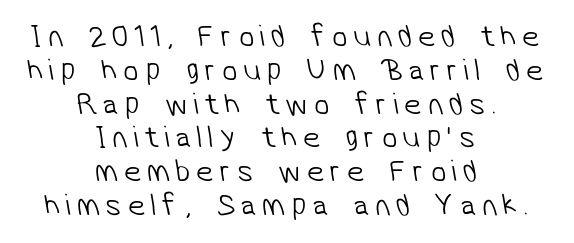
Q: Is the text bold? A: No.
Q: Is the typeface a serif or a sans-serif typeface? A: Sans-serif.
Q: Is the text underlined? A: No.
Q: How is the paragraph aligned? A: Centered.
Q: Is the spacing between lines tight, normal or loose? A: Tight.
Q: Width (condensed, normal, or wide)? A: Normal.
Q: Stroke contrast? A: Low.
Q: x-height? A: Medium.
Q: Monospaced? A: No.
